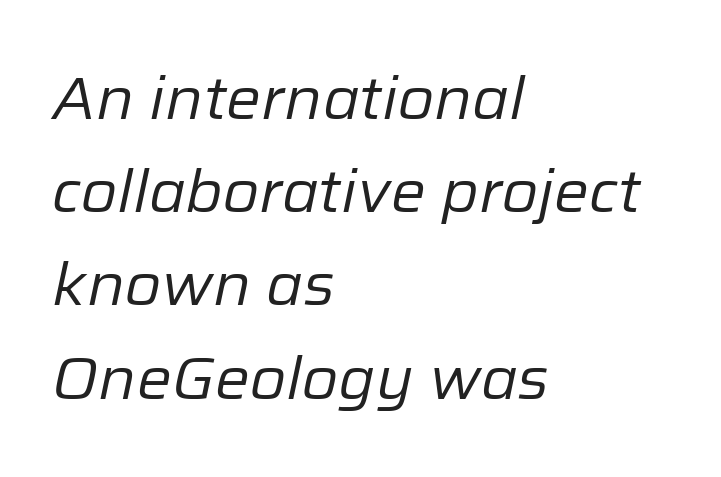
The image shows 59 px regular-weight type, italic (leaning right); set left-aligned, normal line spacing (1.58x), normal letter spacing, not underlined; low stroke contrast and a medium x-height.
